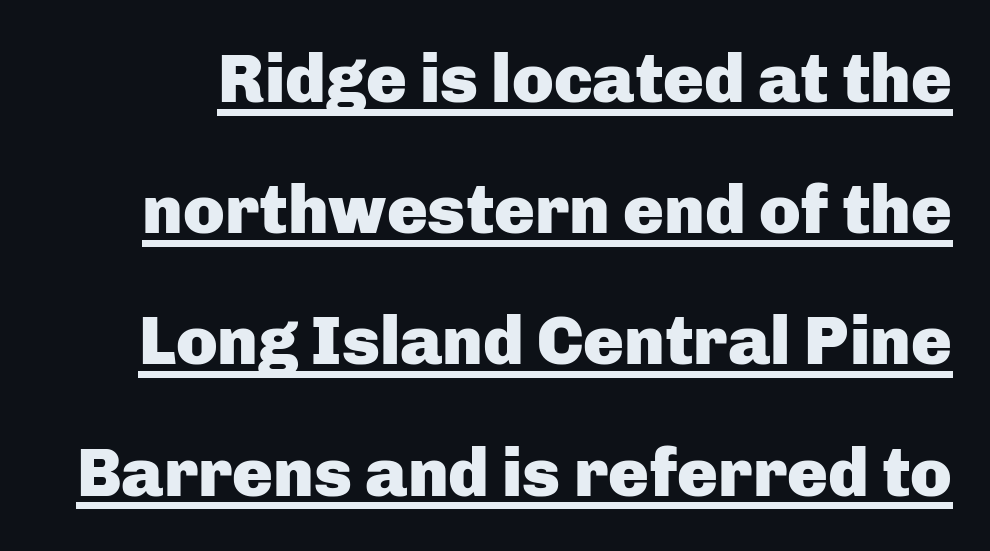
Q: Is the text bold? A: Yes.
Q: Is the text italic (slanted)? A: No, it is upright.
Q: Is the typeface a serif or a sans-serif typeface? A: Sans-serif.
Q: Is the text underlined? A: Yes.
Q: Is the spacing between letters normal or unusually wide? A: Normal.
Q: Is the spacing between lines tight, normal or loose? A: Loose.
Q: Width (condensed, normal, or wide)? A: Normal.
Q: Stroke contrast? A: Low.
Q: x-height? A: Medium.
Q: Monospaced? A: No.
